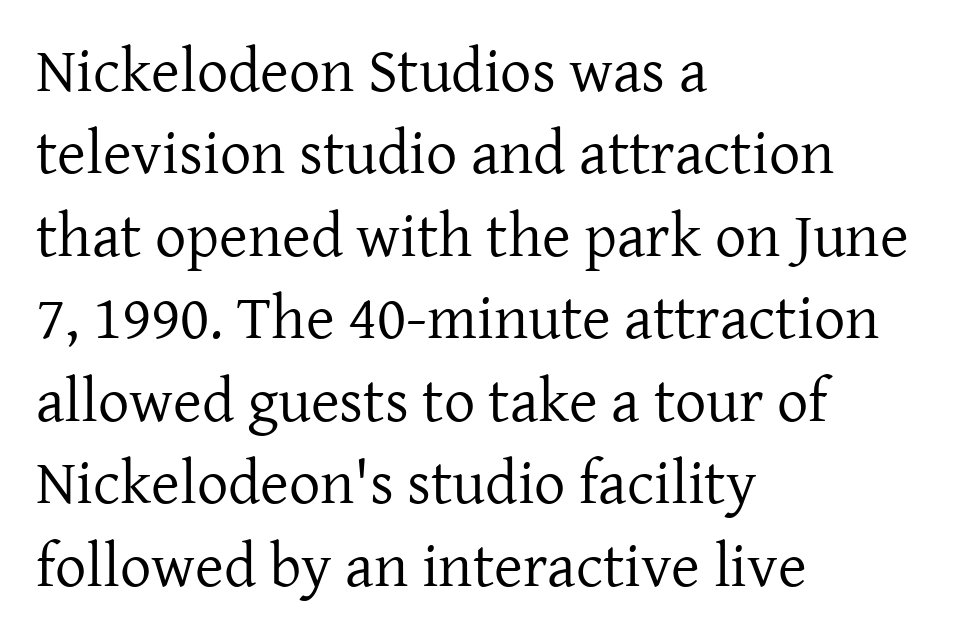
Q: Is the text bold? A: No.
Q: Is the text italic (slanted)? A: No, it is upright.
Q: Is the typeface a serif or a sans-serif typeface? A: Serif.
Q: Is the text underlined? A: No.
Q: How is the paragraph aligned? A: Left-aligned.
Q: Is the spacing between letters normal or unusually wide? A: Normal.
Q: Is the spacing between lines tight, normal or loose? A: Normal.
Q: Width (condensed, normal, or wide)? A: Normal.
Q: Stroke contrast? A: Low.
Q: x-height? A: Medium.
Q: Monospaced? A: No.
